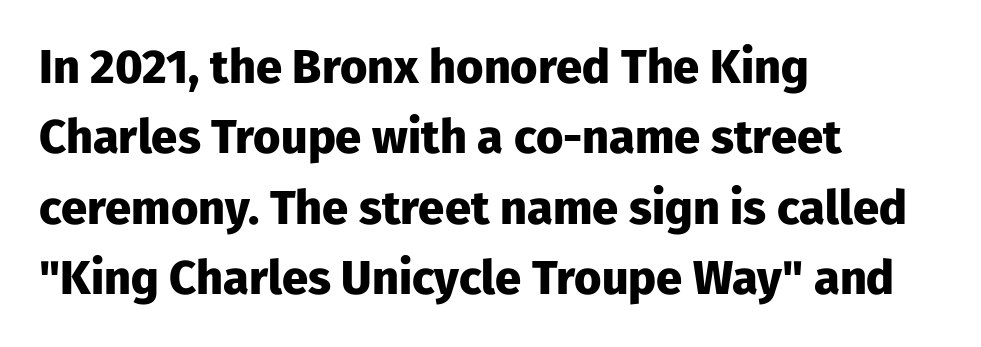
The gaps between neighbouring characters are ordinary and unremarkable. The specimen omits any rule beneath the text block's lines. In terms of letterform style, serifs are entirely absent. Proportional: the letters do not fall into vertical columns. Vertical spacing — default. The strokes are fattened all the way to bold.
